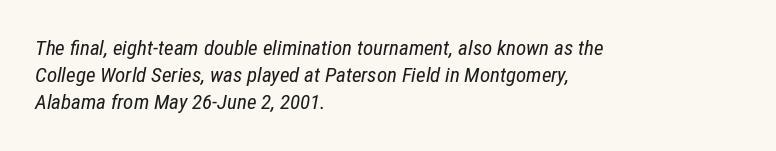
Students, note that the glyphs here touch the page at normal intervals. Reading down the block, your eye returns to a fixed left position each line. How would I describe the line gaps? Plain and ordinary. The specimen reads as italic at a glance. No extra ink here — the face is not bold. This rendering features lettering with no underline.
